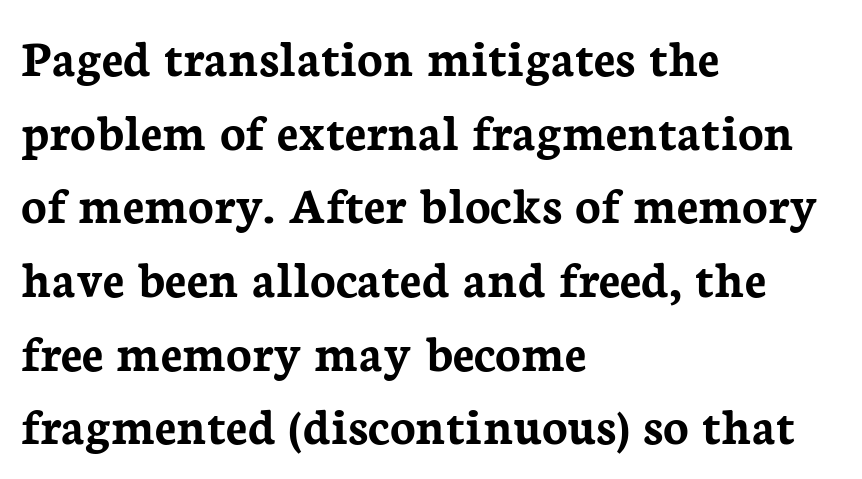
{"serif": "yes", "italic": "no", "bold": "yes", "weight": "semibold", "width": "normal", "stroke_contrast": "low", "x_height": "medium", "monospaced": "no", "underline": "no", "align": "left", "line_spacing": "normal", "line_spacing_ratio": 1.39, "letter_spacing": "normal", "letter_spacing_em": 0.0, "glyph_px": 53}
